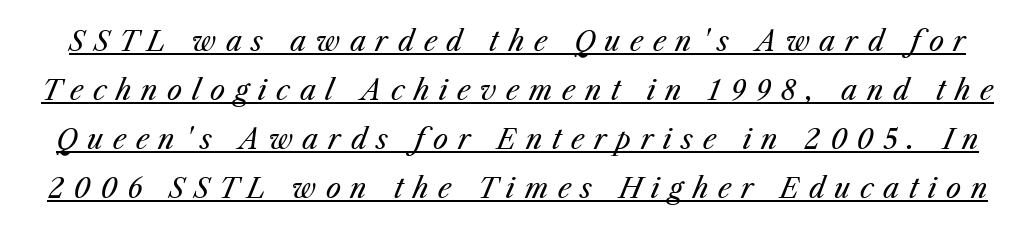
The image shows 27 px text type, italic (leaning right); set line spacing 1.82x, unusually wide letter spacing (+0.36 em), underlined.
